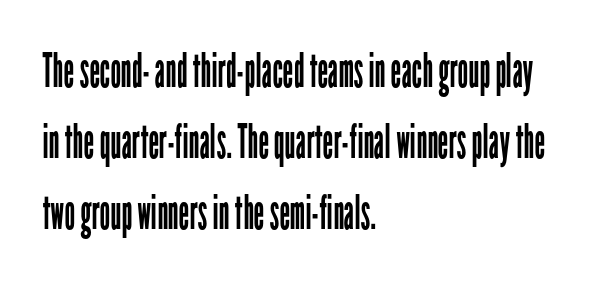
The font's upright variant was chosen for this text. The paragraph shown leans on its left margin. Caption: face not bold, strokes unweighted. Looks like regular typesetting: each glyph gets only the width it needs. These lines keep a tight, regular rhythm from letter to letter.
